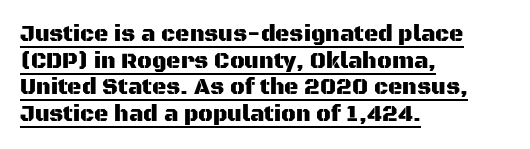
A roman cut, with each character standing at attention. This is underlined copy, the kind a proofreader might mark for attention. Each word holds together tightly as a unit, with standard inter-letter gaps. One-word summary of the alignment: left.
